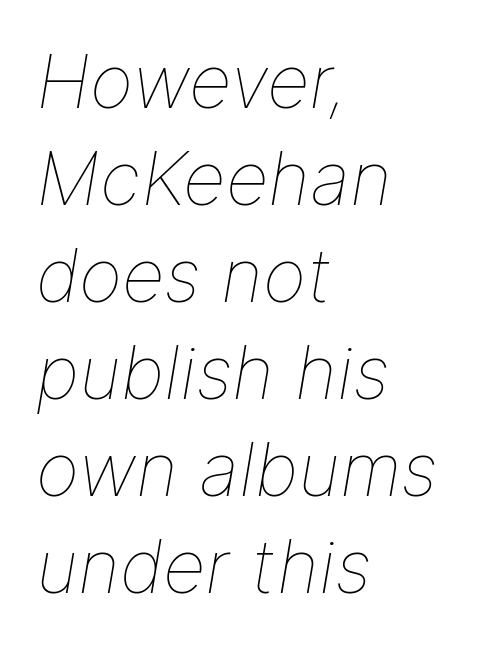
The image shows 74 px thin type, italic (leaning right); set left-aligned, normal line spacing (1.31x), normal letter spacing, not underlined; low stroke contrast and a medium x-height.
